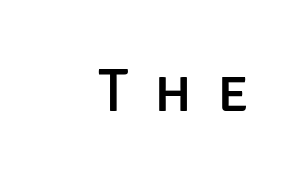
{"serif": "no", "italic": "no", "width": "normal", "stroke_contrast": "low", "x_height": "large", "monospaced": "no", "underline": "no", "letter_spacing": "wide", "letter_spacing_em": 0.41, "glyph_px": 62}
